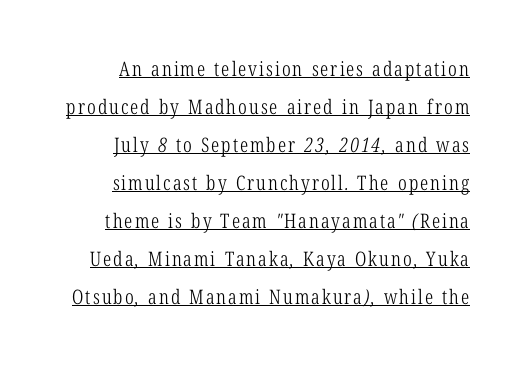
The image shows 20 px text type; set loose line spacing (1.9x), underlined.
